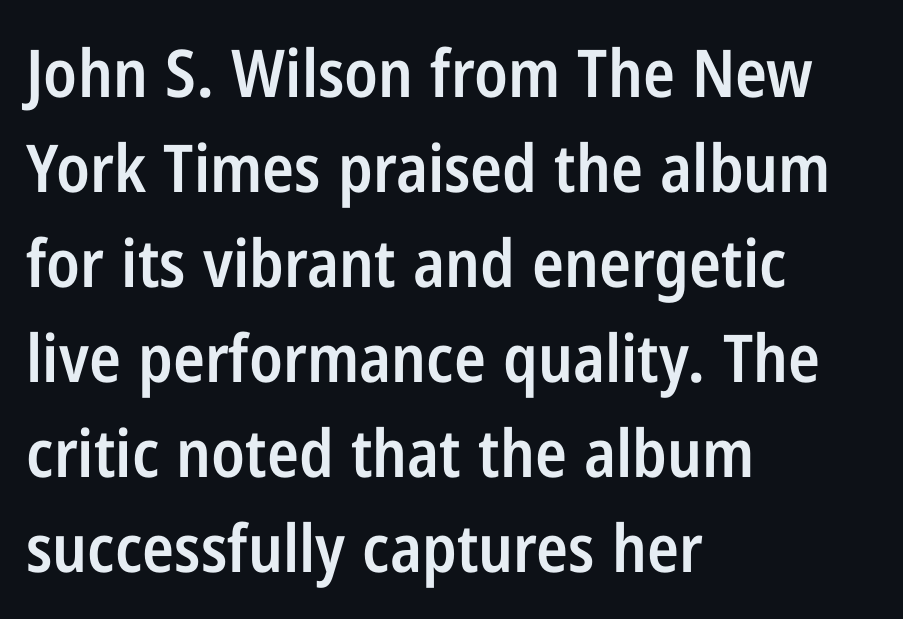
The image shows 66 px semibold, condensed sans-serif type, upright; set left-aligned, normal line spacing (1.44x), normal letter spacing, not underlined; low stroke contrast and a medium x-height.
